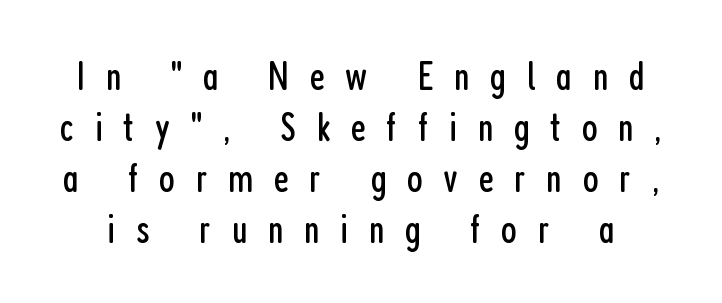
The image shows 41 px regular-weight, condensed sans-serif type, upright; set line spacing 1.24x, unusually wide letter spacing (+0.5 em), not underlined; low stroke contrast and a medium x-height.
